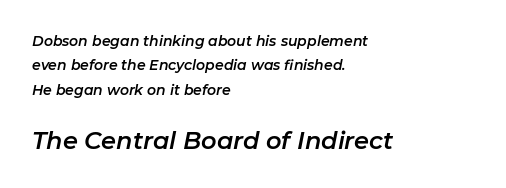
Size contrast runs from small at the top to large at the bottom. It's the slanting kind of type. In terms of letterspacing, this is plain default setting. A clean baseline with only descenders dipping below it.
